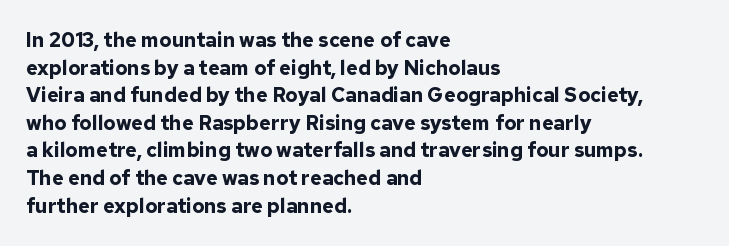
Is the letter spacing exaggerated? No — it looks like the ordinary default. Does the weight exceed regular? Yes, all the way to bold. Layout note: lines flush left. Notice how the stems are strictly vertical — no italics here.
